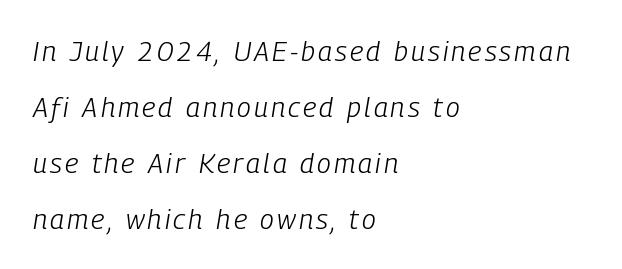
The image shows 28 px light, condensed type, italic (leaning right); set left-aligned, loose line spacing (2.0x), not underlined; low stroke contrast and a medium x-height.
